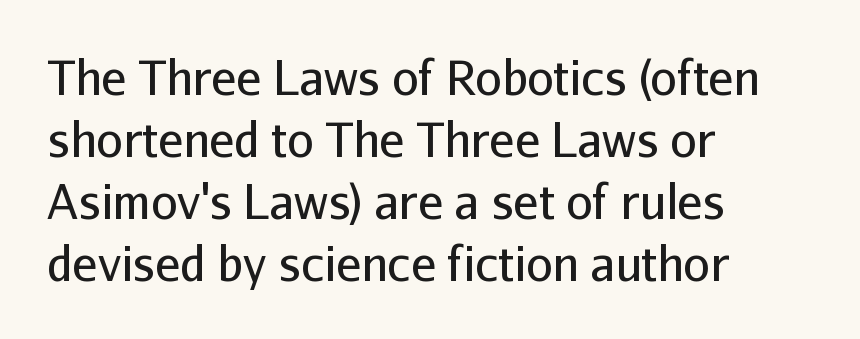
{"serif": "no", "italic": "no", "bold": "no", "weight": "regular", "width": "normal", "stroke_contrast": "low", "x_height": "medium", "monospaced": "no", "underline": "no", "align": "left", "line_spacing": "normal", "line_spacing_ratio": 1.32, "letter_spacing": "normal", "letter_spacing_em": 0.0, "glyph_px": 47}
